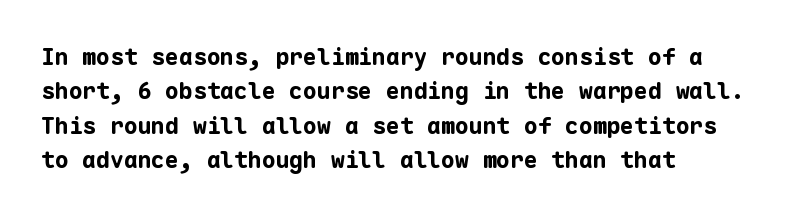
{"italic": "no", "bold": "yes", "underline": "no", "align": "left", "line_spacing": "normal", "line_spacing_ratio": 1.49, "letter_spacing": "normal", "letter_spacing_em": 0.0, "glyph_px": 23}
